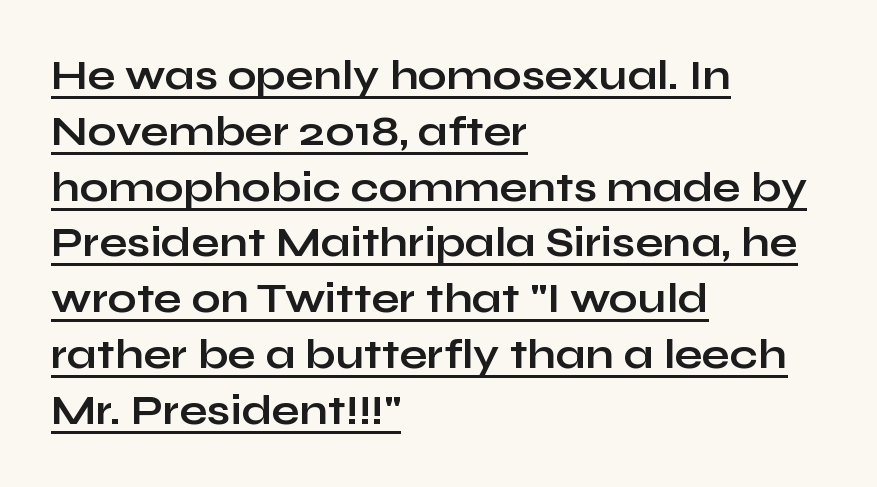
The image shows 41 px bold, wide sans-serif type, upright; set left-aligned, normal line spacing (1.36x), normal letter spacing, underlined; low stroke contrast and a medium x-height.
